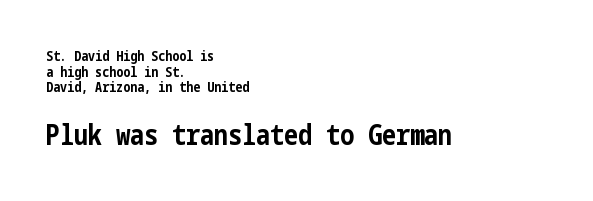
The image shows 28 px bold, condensed sans-serif type, upright; set left-aligned, tight line spacing (1.12x), normal letter spacing, not underlined; the second (bottom) block is 2.0x larger; low stroke contrast and a medium x-height.
